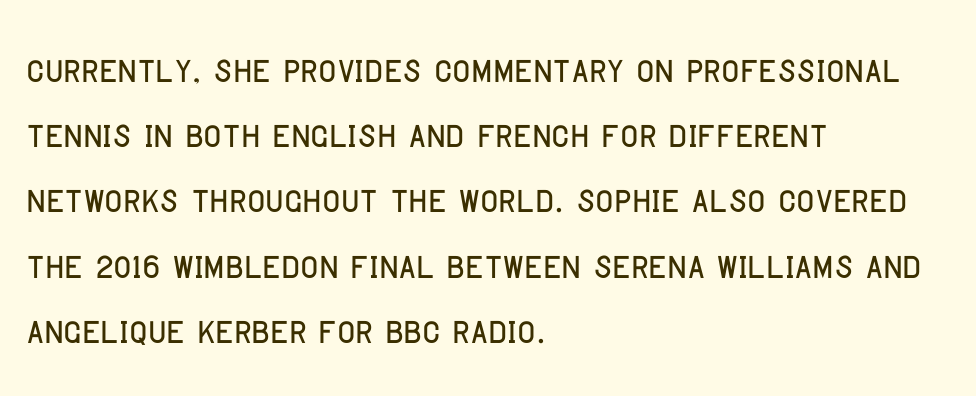
{"serif": "no", "italic": "no", "width": "condensed", "stroke_contrast": "low", "x_height": "large", "monospaced": "no", "underline": "no", "align": "left", "line_spacing": "normal", "line_spacing_ratio": 1.33, "letter_spacing": "normal", "letter_spacing_em": 0.0, "glyph_px": 49}
